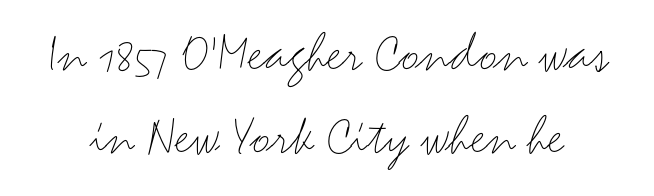
{"serif": "no", "bold": "no", "weight": "light", "width": "wide", "stroke_contrast": "medium", "x_height": "small", "monospaced": "no", "underline": "no", "line_spacing": "normal", "line_spacing_ratio": 1.45, "letter_spacing": "normal", "letter_spacing_em": 0.0, "glyph_px": 57}
